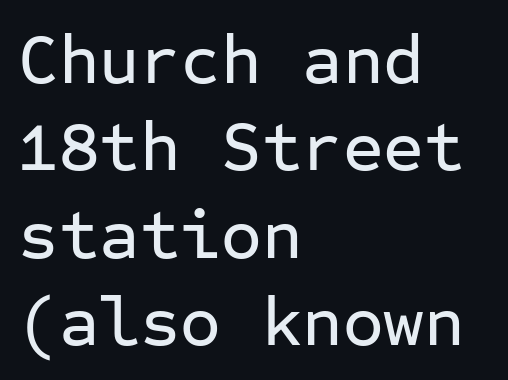
Q: Is the text italic (slanted)? A: No, it is upright.
Q: Is the typeface a serif or a sans-serif typeface? A: Sans-serif.
Q: Is the text underlined? A: No.
Q: How is the paragraph aligned? A: Left-aligned.
Q: Is the spacing between letters normal or unusually wide? A: Normal.
Q: Is the spacing between lines tight, normal or loose? A: Normal.
Q: Width (condensed, normal, or wide)? A: Normal.
Q: Stroke contrast? A: Low.
Q: x-height? A: Medium.
Q: Monospaced? A: Yes.
